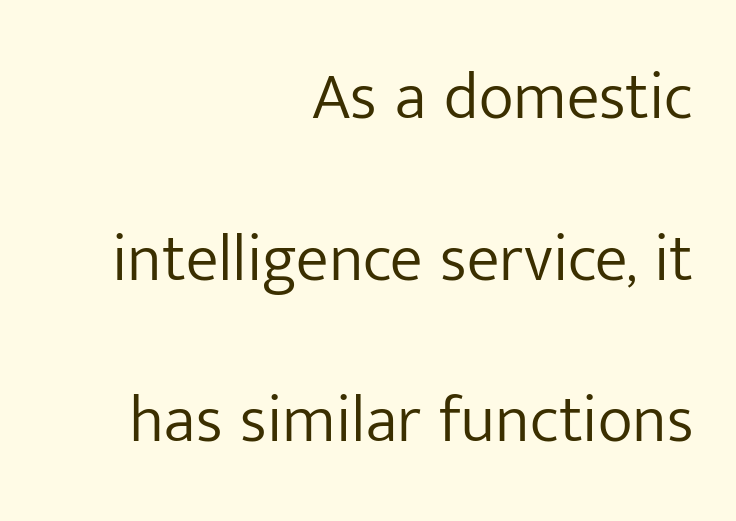
The image shows 66 px light sans-serif type, upright; set right-aligned, loose line spacing (2.45x), normal letter spacing, not underlined; low stroke contrast and a medium x-height.
